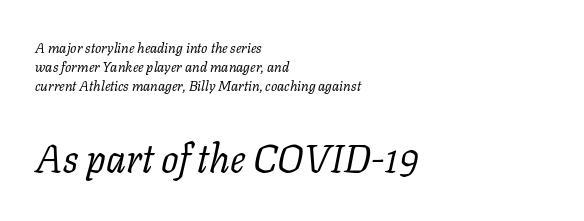
Q: Is the text bold? A: No.
Q: Is the text italic (slanted)? A: Yes, it leans right by about 11 degrees.
Q: Is the typeface a serif or a sans-serif typeface? A: Serif.
Q: Is the text underlined? A: No.
Q: How is the paragraph aligned? A: Left-aligned.
Q: Is the spacing between letters normal or unusually wide? A: Normal.
Q: Is the spacing between lines tight, normal or loose? A: Normal.
Q: Which block of text is set in a larger size, the first (top) or the second (bottom)? A: The second (bottom) one.
Q: Width (condensed, normal, or wide)? A: Normal.
Q: Stroke contrast? A: Low.
Q: x-height? A: Medium.
Q: Monospaced? A: No.
